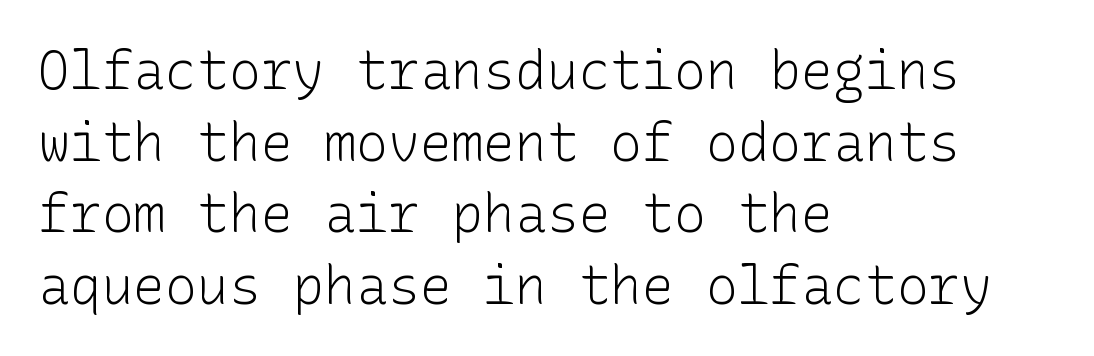
Q: Is the text bold? A: No.
Q: Is the text italic (slanted)? A: No, it is upright.
Q: Is the typeface a serif or a sans-serif typeface? A: Sans-serif.
Q: Is the text underlined? A: No.
Q: How is the paragraph aligned? A: Left-aligned.
Q: Is the spacing between letters normal or unusually wide? A: Normal.
Q: Is the spacing between lines tight, normal or loose? A: Normal.
Q: Width (condensed, normal, or wide)? A: Normal.
Q: Stroke contrast? A: Low.
Q: x-height? A: Medium.
